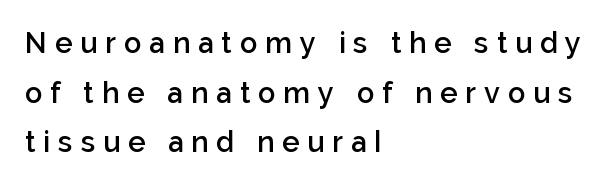
Q: Is the text bold? A: Semi-bold.
Q: Is the text italic (slanted)? A: No, it is upright.
Q: Is the typeface a serif or a sans-serif typeface? A: Sans-serif.
Q: Is the text underlined? A: No.
Q: How is the paragraph aligned? A: Left-aligned.
Q: Is the spacing between letters normal or unusually wide? A: Unusually wide.
Q: Width (condensed, normal, or wide)? A: Normal.
Q: Stroke contrast? A: Low.
Q: x-height? A: Medium.
Q: Monospaced? A: No.
